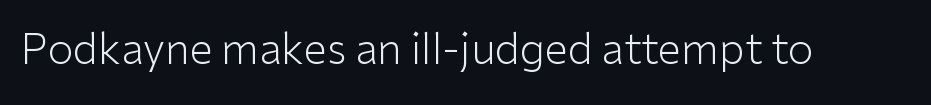
{"serif": "no", "italic": "no", "bold": "no", "weight": "light", "width": "normal", "stroke_contrast": "low", "x_height": "medium", "monospaced": "no", "underline": "no", "letter_spacing": "normal", "letter_spacing_em": 0.0, "glyph_px": 42}
